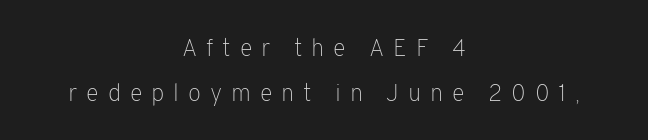
Stems here are at most as thick as an everyday book face. This sample uses an upright cut, with every glyph sitting square on the baseline. These lines have a slow, spaced-out rhythm from letter to letter. Decoration check: the copy has no underline. Which margin do the lines hug? Neither — every line sits in the middle.
